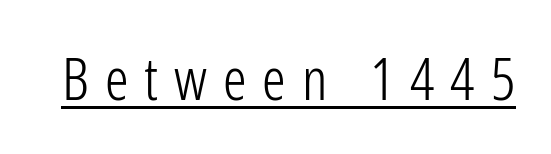
{"serif": "no", "italic": "no", "bold": "no", "weight": "light", "width": "condensed", "stroke_contrast": "low", "x_height": "medium", "monospaced": "no", "underline": "yes", "letter_spacing": "wide", "letter_spacing_em": 0.27, "glyph_px": 59}
